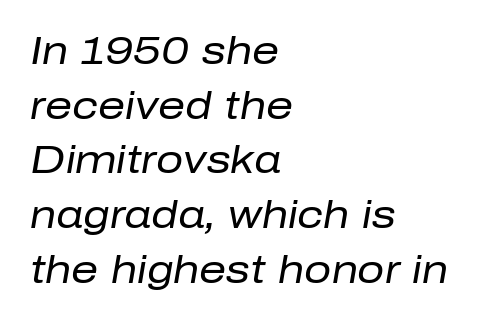
The image shows 38 px regular-weight type, italic (leaning right); set left-aligned, normal line spacing (1.44x), normal letter spacing, not underlined; low stroke contrast and a medium x-height.
